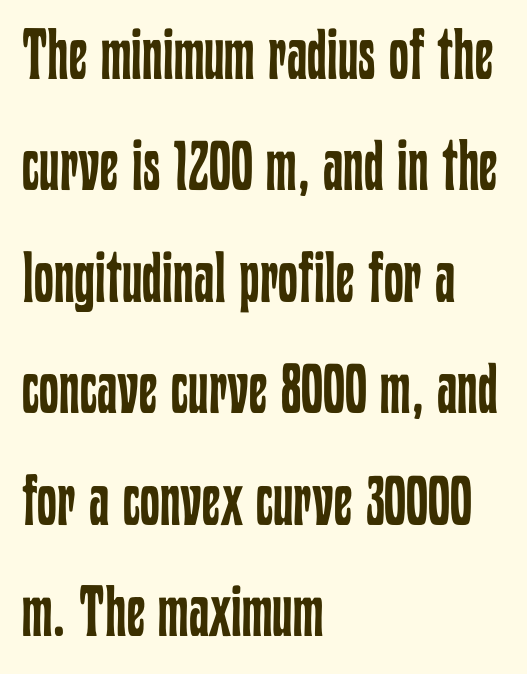
{"italic": "no", "bold": "no", "weight": "regular", "width": "condensed", "stroke_contrast": "low", "x_height": "medium", "monospaced": "no", "underline": "no", "align": "left", "line_spacing": "normal", "line_spacing_ratio": 1.57, "letter_spacing": "normal", "letter_spacing_em": 0.0, "glyph_px": 71}
